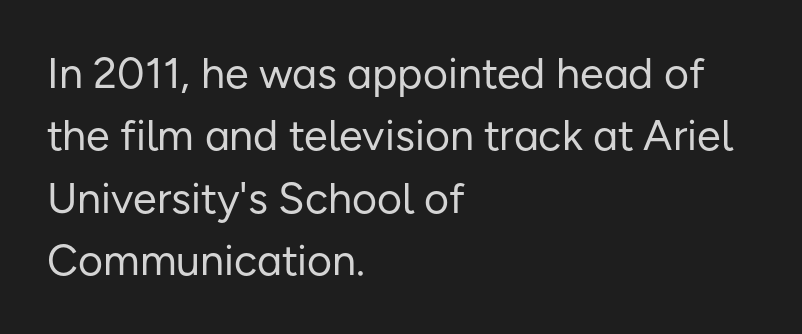
There is no visible air inserted between adjacent glyphs. When letters stand straight like this, we call the style roman or upright. Weight: regular or lighter. Students, observe: this is what conventionally led text looks like.
